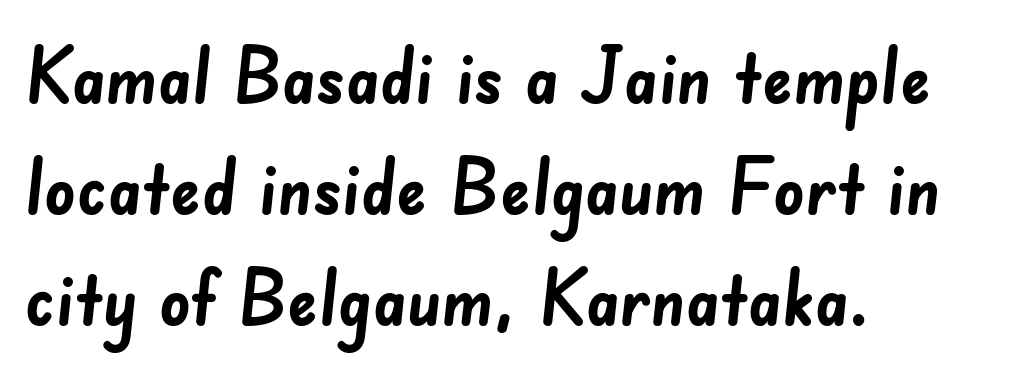
The image shows 76 px semibold sans-serif type; set left-aligned, normal line spacing (1.46x), normal letter spacing, not underlined; low stroke contrast and a small x-height.
